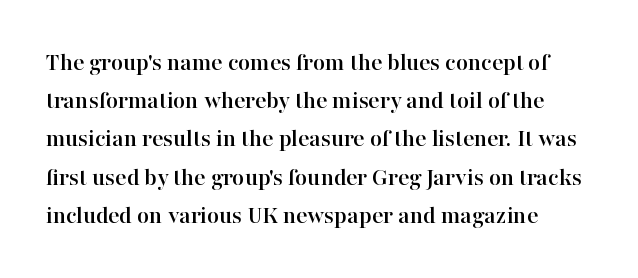
{"italic": "no", "underline": "no", "line_spacing": "normal", "line_spacing_ratio": 1.47, "letter_spacing": "normal", "letter_spacing_em": 0.0, "glyph_px": 26}
